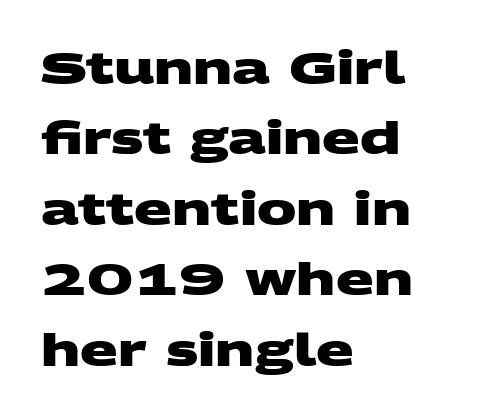
Q: Is the text bold? A: Yes.
Q: Is the typeface a serif or a sans-serif typeface? A: Sans-serif.
Q: Is the text underlined? A: No.
Q: How is the paragraph aligned? A: Left-aligned.
Q: Is the spacing between letters normal or unusually wide? A: Normal.
Q: Is the spacing between lines tight, normal or loose? A: Normal.
Q: Width (condensed, normal, or wide)? A: Wide.
Q: Stroke contrast? A: Medium.
Q: x-height? A: Large.
Q: Monospaced? A: No.
